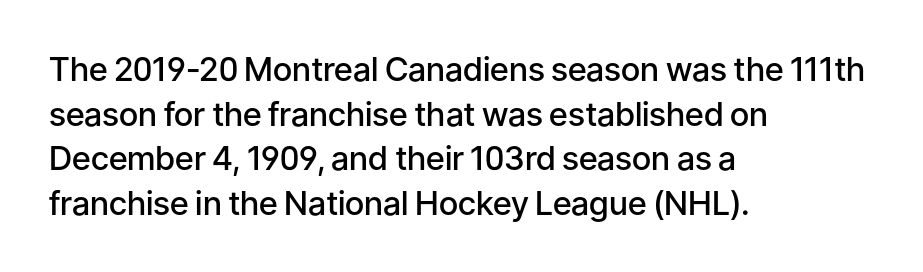
{"serif": "no", "italic": "no", "bold": "semi", "weight": "semibold", "width": "normal", "stroke_contrast": "low", "x_height": "medium", "monospaced": "no", "underline": "no", "align": "left", "line_spacing": "normal", "line_spacing_ratio": 1.35, "letter_spacing": "normal", "letter_spacing_em": 0.0, "glyph_px": 33}
